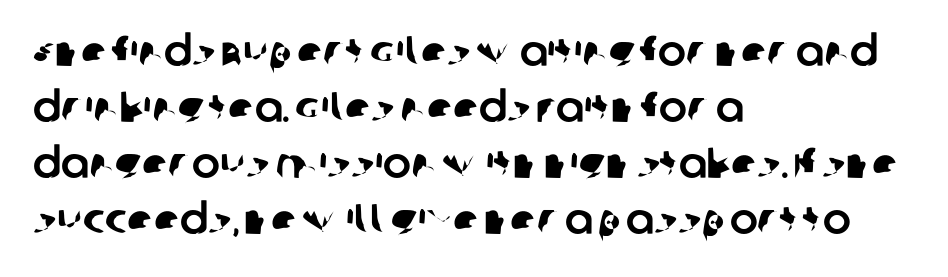
Q: Is the typeface a serif or a sans-serif typeface? A: Sans-serif.
Q: Is the text underlined? A: No.
Q: How is the paragraph aligned? A: Left-aligned.
Q: Is the spacing between letters normal or unusually wide? A: Normal.
Q: Is the spacing between lines tight, normal or loose? A: Normal.
Q: Width (condensed, normal, or wide)? A: Normal.
Q: Stroke contrast? A: Low.
Q: x-height? A: Large.
Q: Monospaced? A: No.
